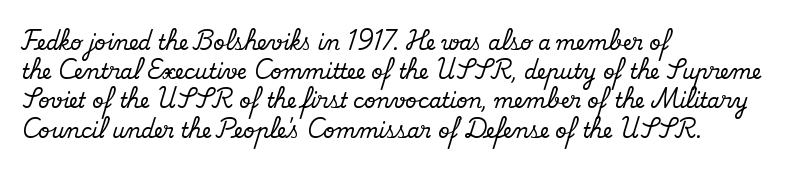
{"underline": "no", "align": "left", "line_spacing": "normal", "line_spacing_ratio": 1.46, "letter_spacing": "normal", "letter_spacing_em": 0.0, "glyph_px": 20}
